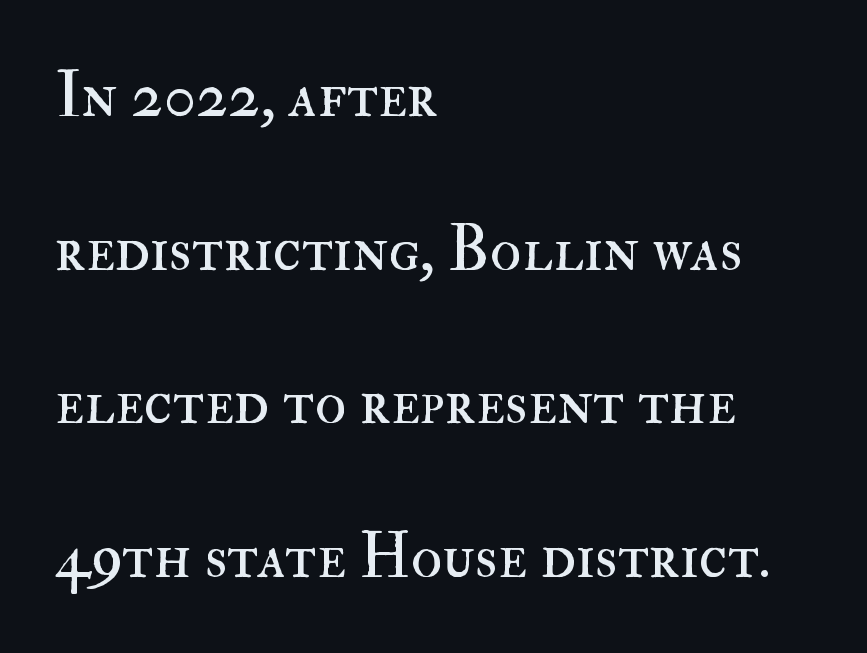
Q: Is the text bold? A: No.
Q: Is the text italic (slanted)? A: No, it is upright.
Q: Is the text underlined? A: No.
Q: How is the paragraph aligned? A: Left-aligned.
Q: Is the spacing between letters normal or unusually wide? A: Normal.
Q: Is the spacing between lines tight, normal or loose? A: Loose.
Q: Width (condensed, normal, or wide)? A: Normal.
Q: Stroke contrast? A: High.
Q: x-height? A: Small.
Q: Monospaced? A: No.
